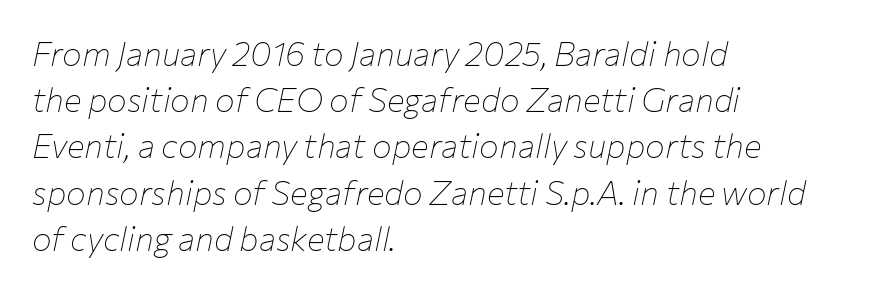
Q: Is the text bold? A: No.
Q: Is the text italic (slanted)? A: Yes, it leans right by about 12 degrees.
Q: Is the text underlined? A: No.
Q: How is the paragraph aligned? A: Left-aligned.
Q: Is the spacing between letters normal or unusually wide? A: Normal.
Q: Is the spacing between lines tight, normal or loose? A: Normal.
Q: Width (condensed, normal, or wide)? A: Normal.
Q: Stroke contrast? A: Low.
Q: x-height? A: Medium.
Q: Monospaced? A: No.
